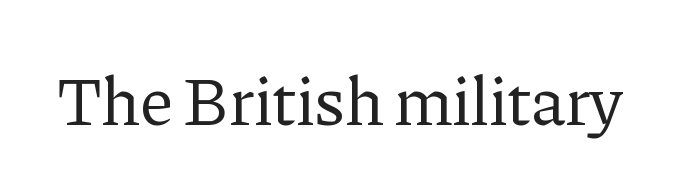
The image shows 68 px regular-weight serif type, upright; set normal letter spacing, not underlined; low stroke contrast and a medium x-height.
